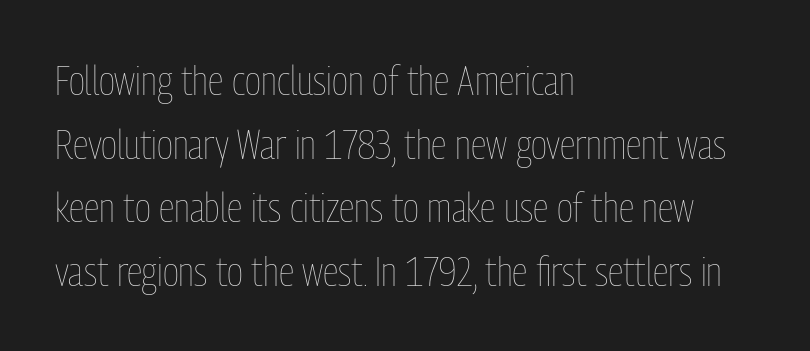
The image shows 41 px thin, condensed type, upright; set left-aligned, normal line spacing (1.55x), normal letter spacing, not underlined; low stroke contrast and a medium x-height.
